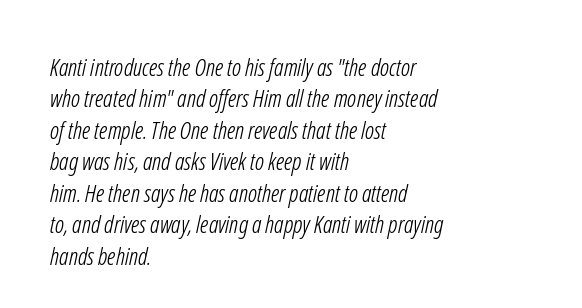
The space between consecutive lines is moderate. Letters have the restrained weight of plain body copy at most. Caption: multi-line text, flush left, ragged right. You could call the tracking neutral — neither tight nor loose. The space directly below the letters is spotless.
